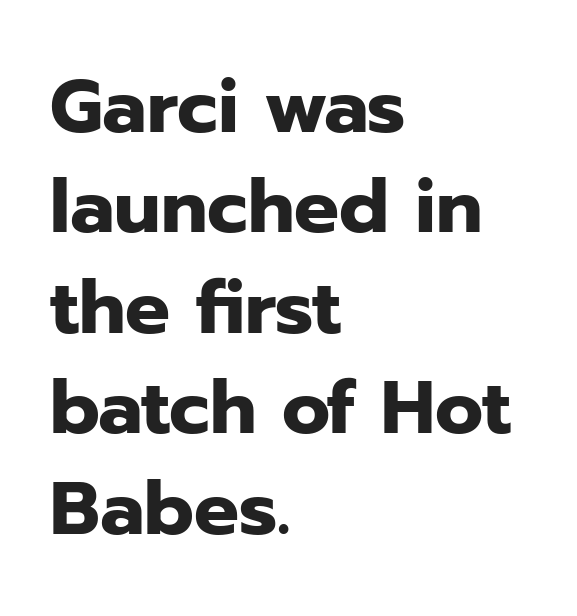
The image shows 75 px heavy sans-serif type, upright; set left-aligned, normal line spacing (1.34x), normal letter spacing, not underlined; low stroke contrast and a medium x-height.
